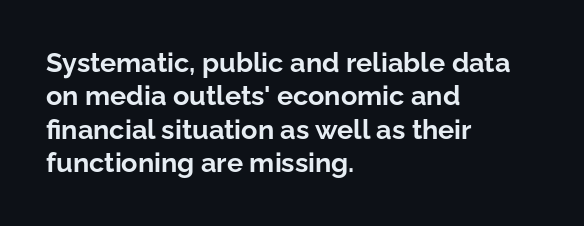
The image shows 27 px bold type, upright; set left-aligned, line spacing 1.24x, normal letter spacing, not underlined.
